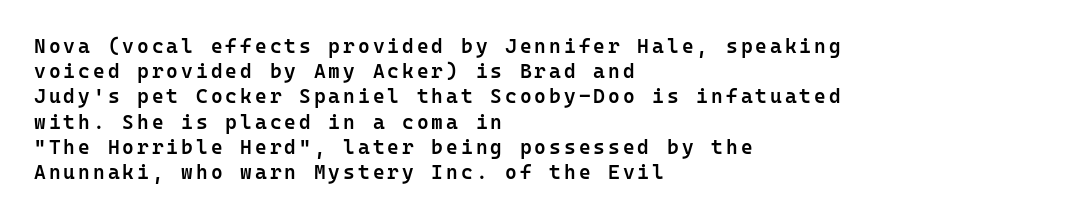
{"italic": "no", "bold": "semi", "underline": "no", "align": "left", "line_spacing": "normal", "line_spacing_ratio": 1.26, "glyph_px": 20}
